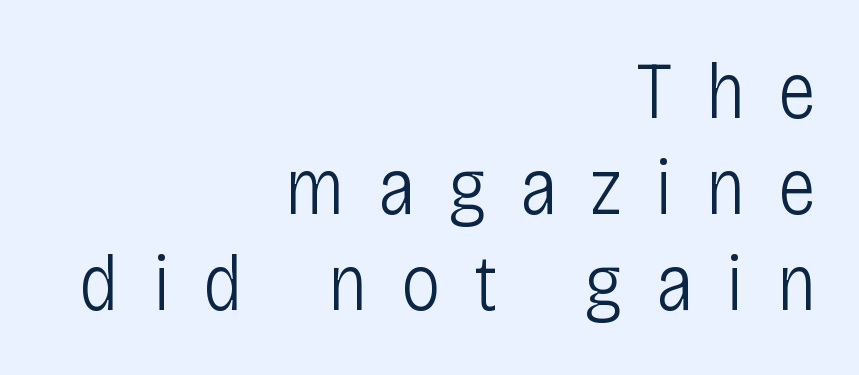
{"serif": "no", "italic": "no", "bold": "no", "weight": "light", "width": "condensed", "stroke_contrast": "low", "x_height": "large", "monospaced": "no", "underline": "no", "align": "right", "line_spacing_ratio": 1.2, "letter_spacing": "wide", "letter_spacing_em": 0.42, "glyph_px": 80}
